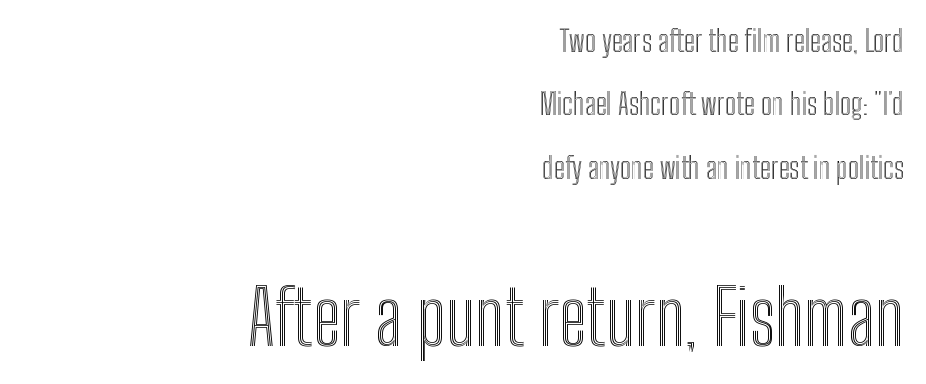
Q: Is the text italic (slanted)? A: No, it is upright.
Q: Is the text underlined? A: No.
Q: How is the paragraph aligned? A: Right-aligned.
Q: Is the spacing between letters normal or unusually wide? A: Normal.
Q: Is the spacing between lines tight, normal or loose? A: Loose.
Q: Which block of text is set in a larger size, the first (top) or the second (bottom)? A: The second (bottom) one.
Q: Width (condensed, normal, or wide)? A: Condensed.
Q: x-height? A: Medium.
Q: Monospaced? A: No.
